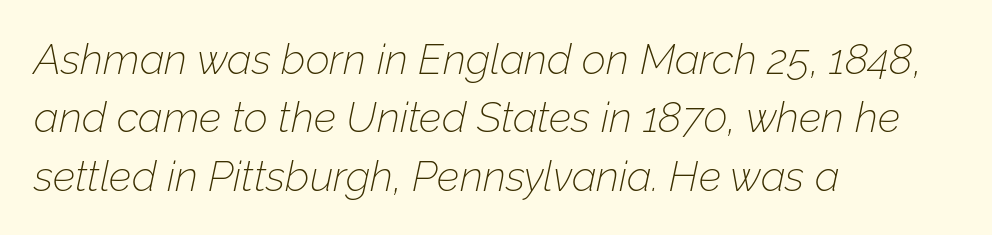
Q: Is the text bold? A: No.
Q: Is the text italic (slanted)? A: Yes, it leans right by about 12 degrees.
Q: Is the text underlined? A: No.
Q: How is the paragraph aligned? A: Left-aligned.
Q: Is the spacing between letters normal or unusually wide? A: Normal.
Q: Is the spacing between lines tight, normal or loose? A: Normal.
Q: Width (condensed, normal, or wide)? A: Normal.
Q: Stroke contrast? A: Low.
Q: x-height? A: Medium.
Q: Monospaced? A: No.
